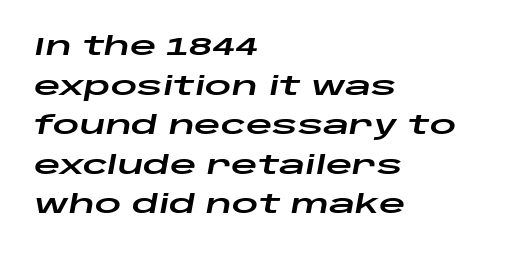
{"italic": "yes", "lean": "right", "slant_degrees": 10, "underline": "no", "align": "left", "line_spacing": "normal", "line_spacing_ratio": 1.52, "letter_spacing": "normal", "letter_spacing_em": 0.0, "glyph_px": 26}
